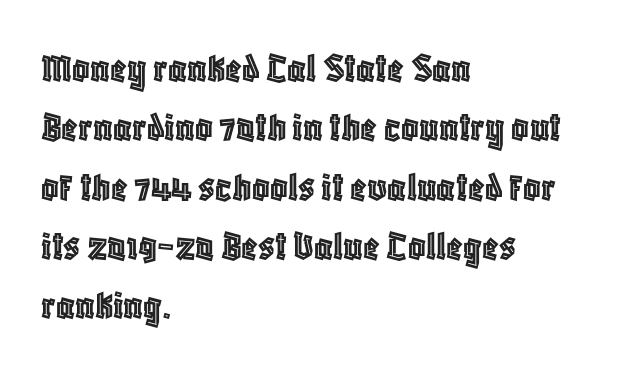
The image shows 43 px condensed type, upright; set left-aligned, normal line spacing (1.38x), normal letter spacing, not underlined; a large x-height.
